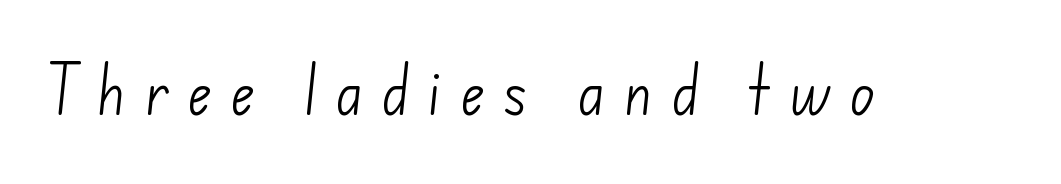
Q: Is the text bold? A: No.
Q: Is the typeface a serif or a sans-serif typeface? A: Sans-serif.
Q: Is the text underlined? A: No.
Q: Is the spacing between letters normal or unusually wide? A: Unusually wide.
Q: Width (condensed, normal, or wide)? A: Normal.
Q: Stroke contrast? A: Low.
Q: x-height? A: Small.
Q: Monospaced? A: No.
